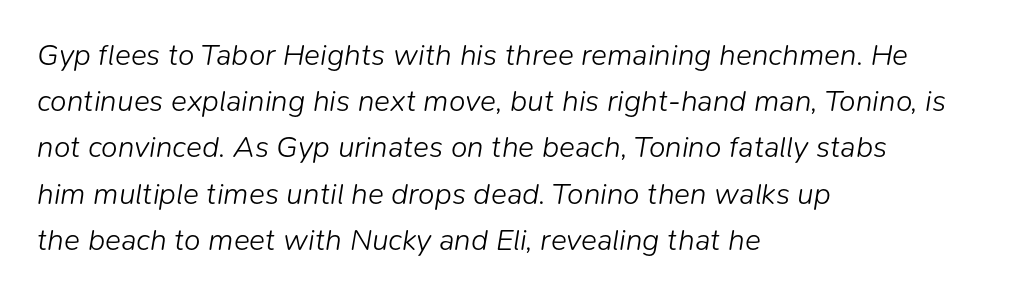
The image shows 30 px light type, italic (leaning right); set left-aligned, normal line spacing (1.54x), normal letter spacing, not underlined; low stroke contrast and a medium x-height.
